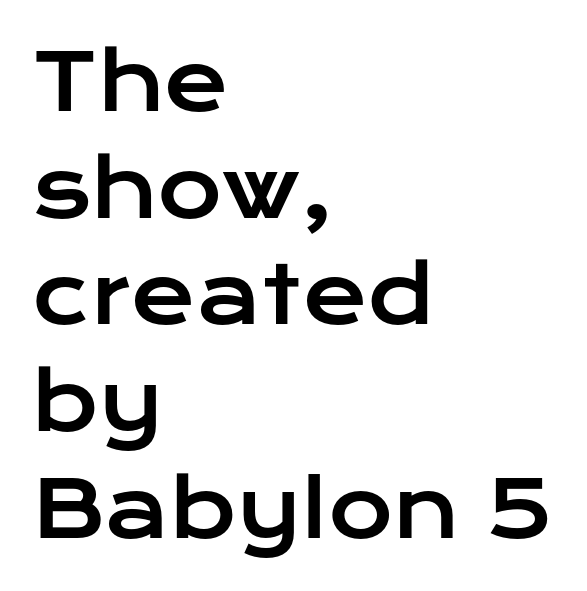
{"serif": "no", "italic": "no", "width": "wide", "stroke_contrast": "low", "x_height": "medium", "monospaced": "no", "underline": "no", "align": "left", "line_spacing": "normal", "line_spacing_ratio": 1.35, "letter_spacing": "normal", "letter_spacing_em": 0.0, "glyph_px": 79}
